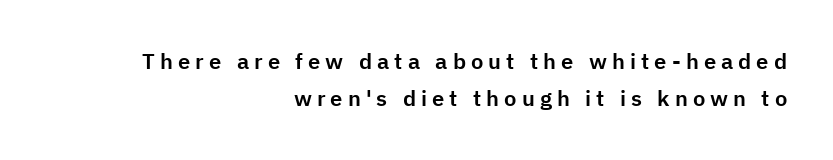
The image shows 22 px text type, upright; set right-aligned, normal line spacing (1.69x), unusually wide letter spacing (+0.23 em), not underlined.
